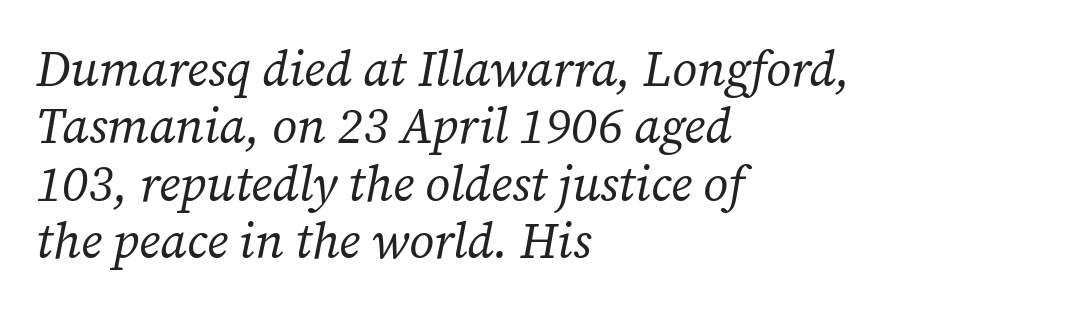
Q: Is the text bold? A: No.
Q: Is the text italic (slanted)? A: Yes, it leans right by about 12 degrees.
Q: Is the typeface a serif or a sans-serif typeface? A: Serif.
Q: Is the text underlined? A: No.
Q: How is the paragraph aligned? A: Left-aligned.
Q: Is the spacing between letters normal or unusually wide? A: Normal.
Q: Width (condensed, normal, or wide)? A: Normal.
Q: Stroke contrast? A: Low.
Q: x-height? A: Medium.
Q: Monospaced? A: No.
